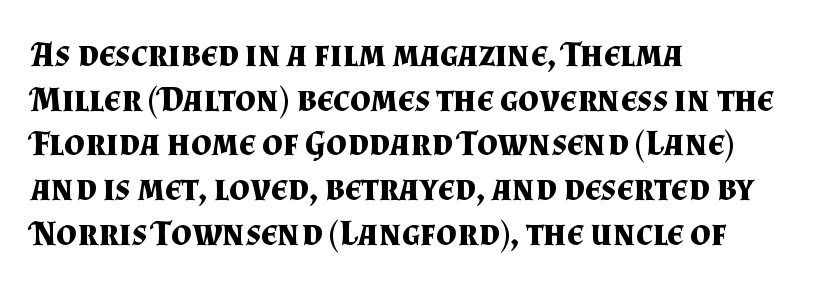
{"serif": "yes", "italic": "no", "bold": "yes", "weight": "bold", "width": "normal", "stroke_contrast": "medium", "x_height": "small", "monospaced": "no", "underline": "no", "align": "left", "line_spacing_ratio": 1.24, "letter_spacing": "normal", "letter_spacing_em": 0.0, "glyph_px": 36}
